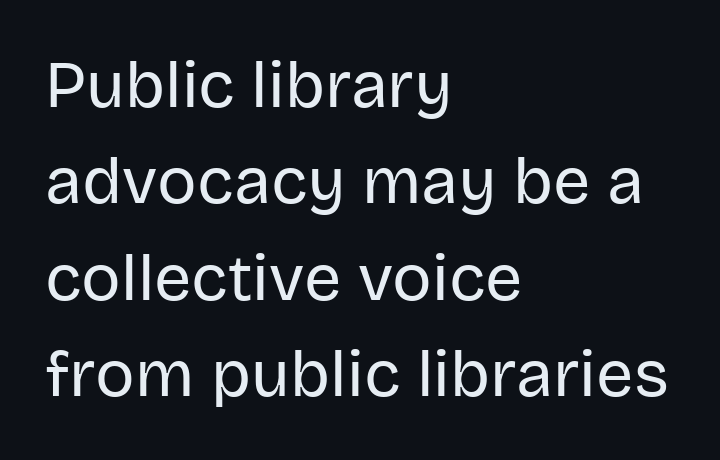
What's the leading like? Ordinary, nothing unusual. The horizontal fit of the characters is conventional and even. These lines are composed in type without serifs. Looks like regular typesetting: each glyph gets only the width it needs. Does the copy run flush right? No — it runs flush left.
